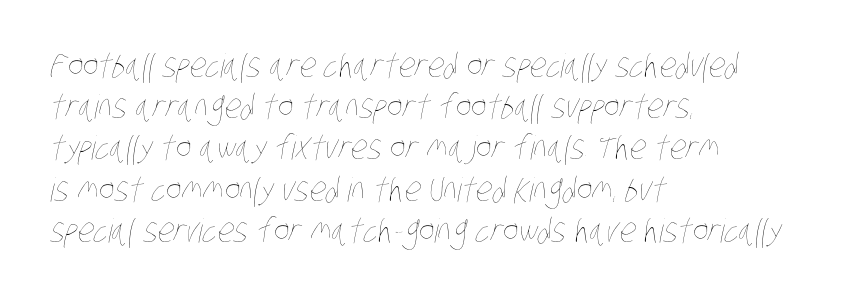
The image shows 33 px thin, condensed type; set left-aligned, normal line spacing (1.25x), normal letter spacing, not underlined; low stroke contrast and a large x-height.
